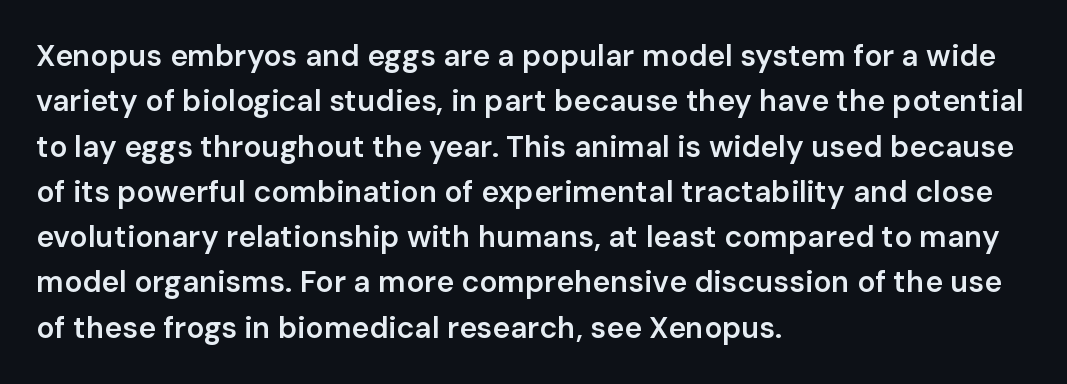
The passage is arranged the way most books set body copy — flush left. Check under the words: just untouched page. The letters stand upright; this is a roman face. How are the letters spaced? Ordinarily, with no added tracking.
